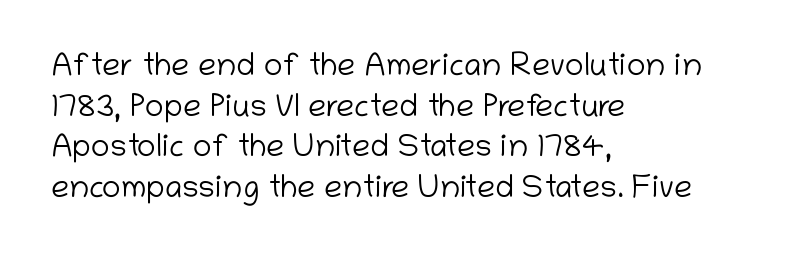
Q: Is the text bold? A: No.
Q: Is the text italic (slanted)? A: No, it is upright.
Q: Is the typeface a serif or a sans-serif typeface? A: Sans-serif.
Q: Is the text underlined? A: No.
Q: How is the paragraph aligned? A: Left-aligned.
Q: Is the spacing between letters normal or unusually wide? A: Normal.
Q: Is the spacing between lines tight, normal or loose? A: Normal.
Q: Width (condensed, normal, or wide)? A: Normal.
Q: Stroke contrast? A: Low.
Q: x-height? A: Medium.
Q: Monospaced? A: No.
